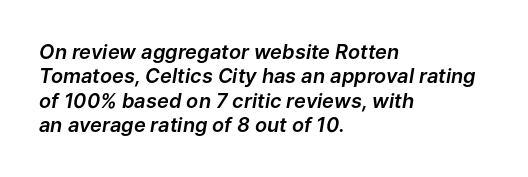
Q: Is the text italic (slanted)? A: Yes, it leans right by about 9 degrees.
Q: Is the text underlined? A: No.
Q: How is the paragraph aligned? A: Left-aligned.
Q: Is the spacing between letters normal or unusually wide? A: Normal.
